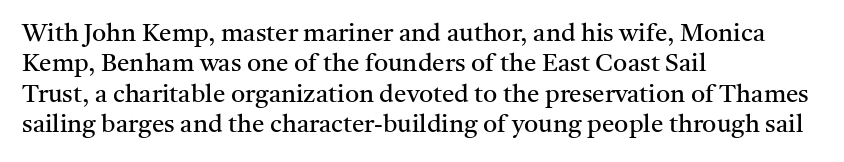
{"italic": "no", "bold": "no", "underline": "no", "align": "left", "line_spacing_ratio": 1.22, "letter_spacing": "normal", "letter_spacing_em": 0.0, "glyph_px": 25}
